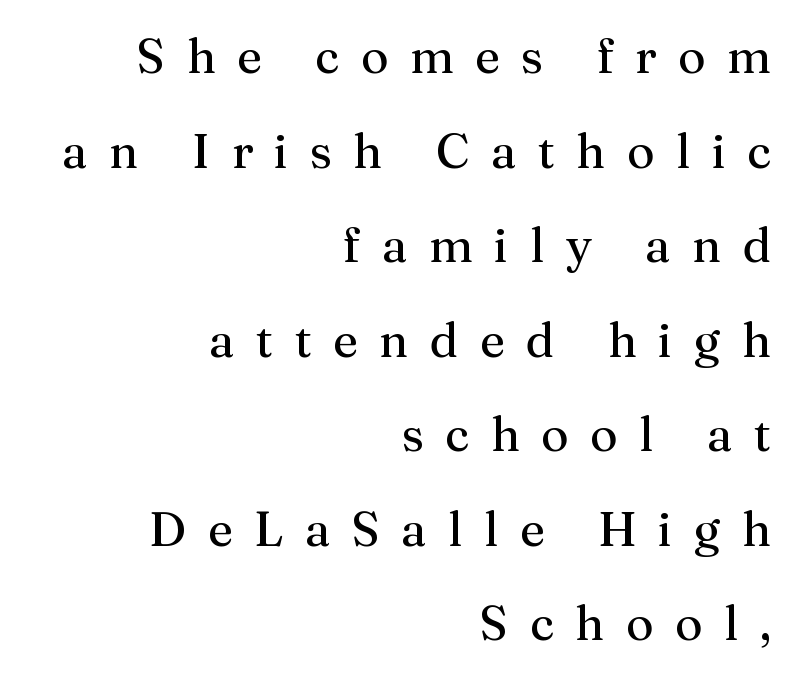
{"serif": "yes", "italic": "no", "bold": "no", "weight": "regular", "width": "normal", "stroke_contrast": "medium", "x_height": "medium", "monospaced": "no", "underline": "no", "align": "right", "line_spacing": "loose", "line_spacing_ratio": 1.97, "letter_spacing": "wide", "letter_spacing_em": 0.45, "glyph_px": 48}
